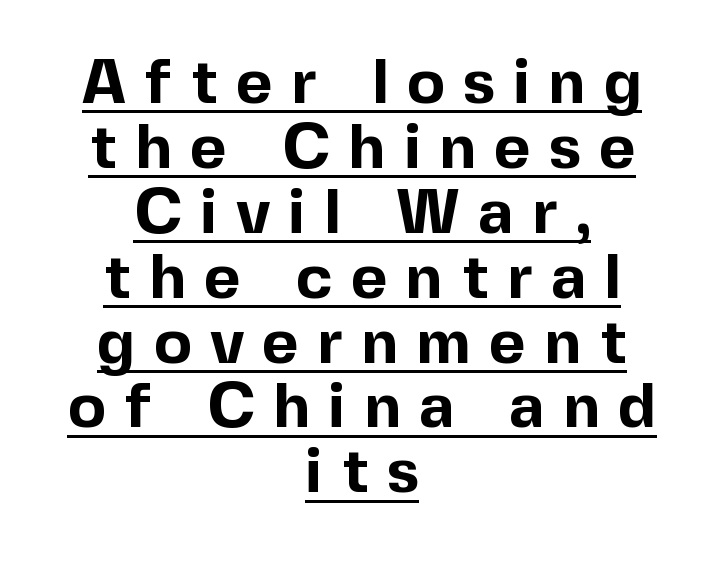
The block of text is dense from top to bottom, with scant space between rows. Do the characters align in a grid? No, the font is proportional. Quick note: underline on. When letters stand straight like this, we call the style roman or upright. The paragraph has two soft edges and a firm central axis. Caption: bold face, heavy strokes.
